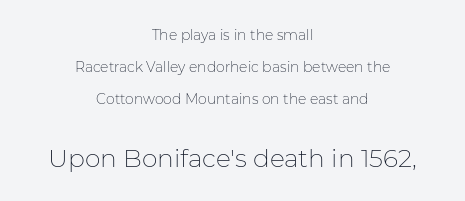
Where is the straight margin? There isn't one; the lines are centered. This block would shrink considerably if given ordinary leading; it's expanded now. Any mark beneath the type? The region is blank. Scale increases going downward across the two blocks. Upright lettering throughout.
